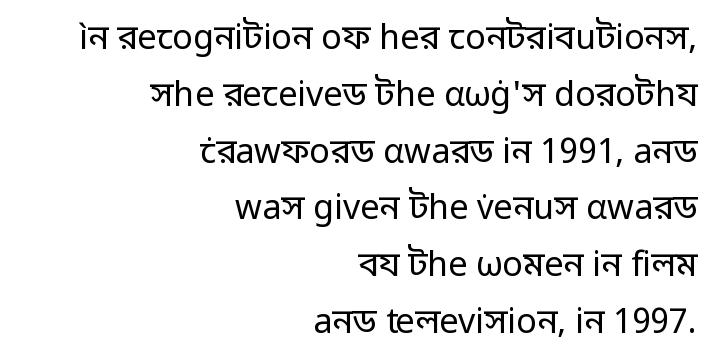
{"serif": "no", "italic": "no", "bold": "no", "weight": "regular", "width": "normal", "stroke_contrast": "low", "x_height": "medium", "monospaced": "no", "underline": "no", "align": "right", "line_spacing": "normal", "line_spacing_ratio": 1.67, "letter_spacing": "normal", "letter_spacing_em": 0.0, "glyph_px": 34}
